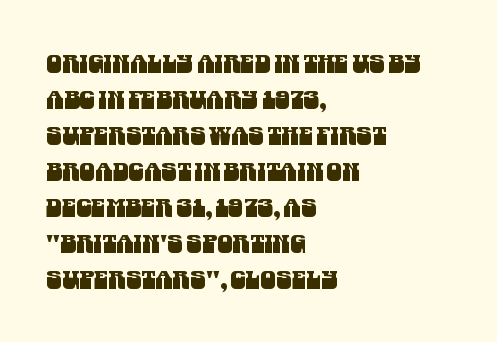
Q: Is the text underlined? A: No.
Q: How is the paragraph aligned? A: Left-aligned.
Q: Is the spacing between letters normal or unusually wide? A: Normal.
Q: Is the spacing between lines tight, normal or loose? A: Normal.
